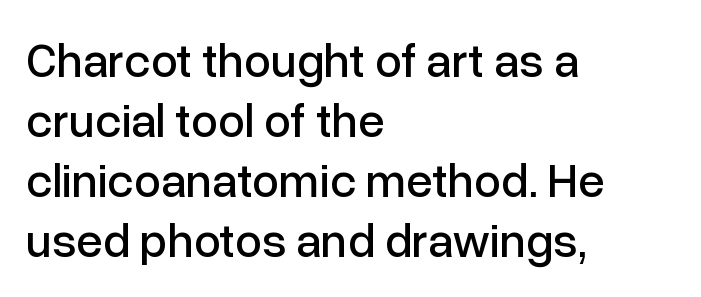
{"serif": "no", "italic": "no", "width": "normal", "stroke_contrast": "low", "x_height": "medium", "monospaced": "no", "underline": "no", "align": "left", "line_spacing": "normal", "line_spacing_ratio": 1.25, "letter_spacing": "normal", "letter_spacing_em": 0.0, "glyph_px": 48}
